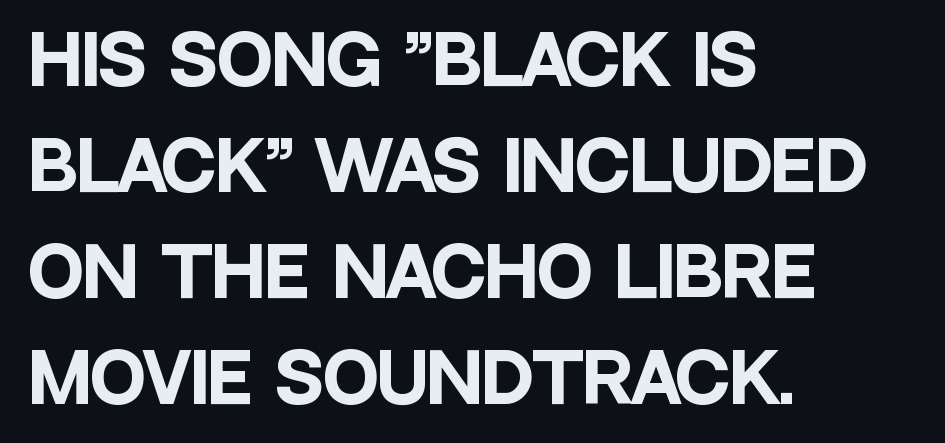
{"serif": "no", "italic": "no", "bold": "yes", "weight": "heavy", "width": "condensed", "stroke_contrast": "low", "x_height": "large", "monospaced": "no", "underline": "no", "align": "left", "line_spacing": "normal", "line_spacing_ratio": 1.58, "letter_spacing": "normal", "letter_spacing_em": 0.0, "glyph_px": 67}
